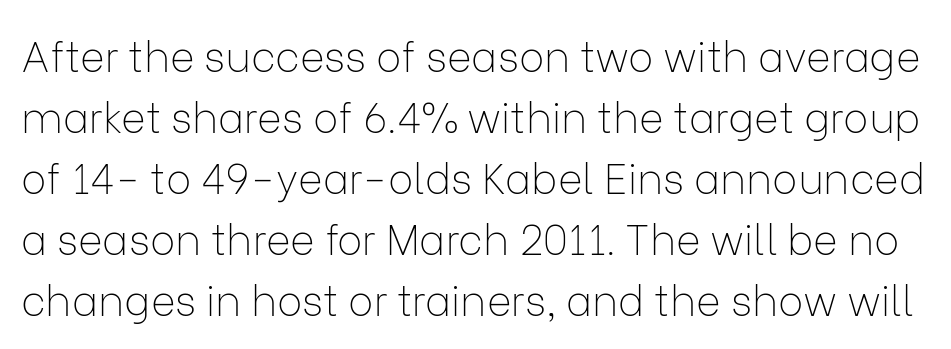
Q: Is the text bold? A: No.
Q: Is the text italic (slanted)? A: No, it is upright.
Q: Is the typeface a serif or a sans-serif typeface? A: Sans-serif.
Q: Is the text underlined? A: No.
Q: Is the spacing between letters normal or unusually wide? A: Normal.
Q: Is the spacing between lines tight, normal or loose? A: Normal.
Q: Width (condensed, normal, or wide)? A: Normal.
Q: Stroke contrast? A: Low.
Q: x-height? A: Medium.
Q: Monospaced? A: No.
